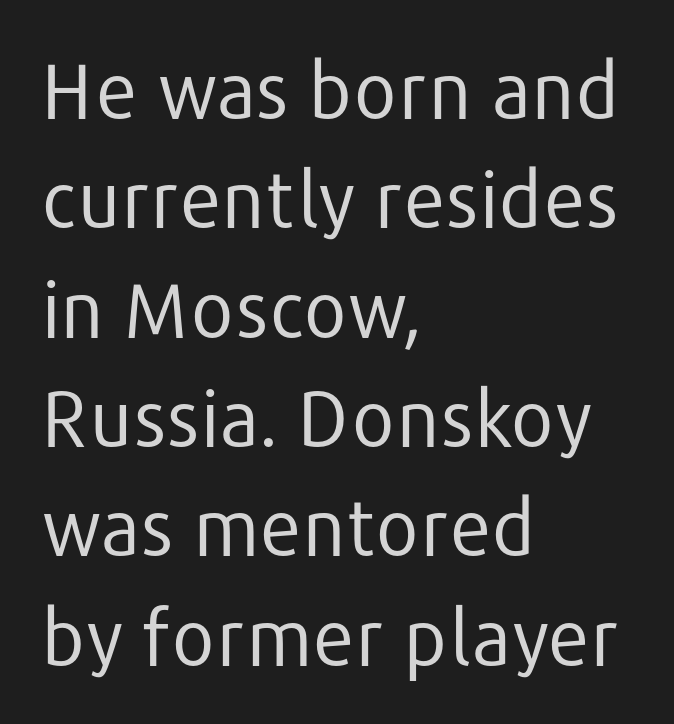
{"serif": "no", "italic": "no", "bold": "no", "weight": "regular", "width": "normal", "stroke_contrast": "low", "x_height": "medium", "monospaced": "no", "underline": "no", "align": "left", "line_spacing": "normal", "line_spacing_ratio": 1.42, "letter_spacing": "normal", "letter_spacing_em": 0.0, "glyph_px": 77}
